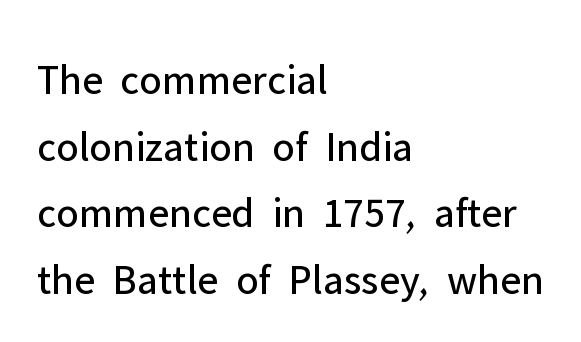
Q: Is the text bold? A: No.
Q: Is the text italic (slanted)? A: No, it is upright.
Q: Is the typeface a serif or a sans-serif typeface? A: Sans-serif.
Q: Is the text underlined? A: No.
Q: How is the paragraph aligned? A: Left-aligned.
Q: Is the spacing between letters normal or unusually wide? A: Normal.
Q: Is the spacing between lines tight, normal or loose? A: Normal.
Q: Width (condensed, normal, or wide)? A: Normal.
Q: Stroke contrast? A: Low.
Q: x-height? A: Medium.
Q: Monospaced? A: No.
